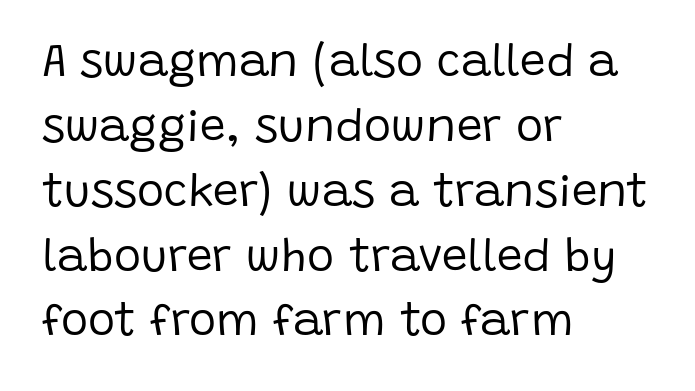
Q: Is the text bold? A: No.
Q: Is the text italic (slanted)? A: No, it is upright.
Q: Is the typeface a serif or a sans-serif typeface? A: Sans-serif.
Q: Is the text underlined? A: No.
Q: How is the paragraph aligned? A: Left-aligned.
Q: Is the spacing between letters normal or unusually wide? A: Normal.
Q: Is the spacing between lines tight, normal or loose? A: Normal.
Q: Width (condensed, normal, or wide)? A: Normal.
Q: Stroke contrast? A: Low.
Q: x-height? A: Large.
Q: Monospaced? A: No.
